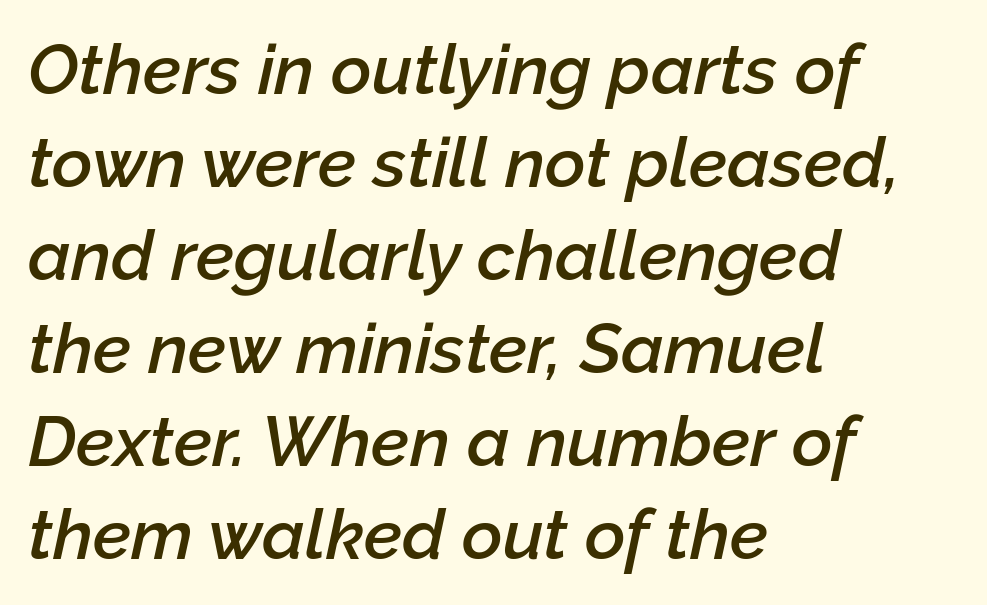
Posture: slanted. The typesetting leans somewhat heavy: a semibold. The line-height multiplier appears to be the usual default. These lines are set flush left with a ragged right edge. Note the varied advance widths — an 'i' is clearly narrower than an 'm'.
